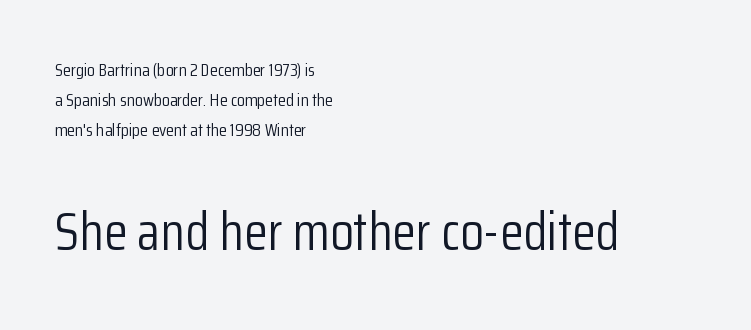
Proportional: the letters do not fall into vertical columns. Size contrast runs from small at the top to large at the bottom. Is the type heavy? It reads as light-to-regular instead. Leftover space on each line is placed entirely after the last word. Examine the stroke ends and you'll find no serifs. The space beneath each line is pristine and unruled.
